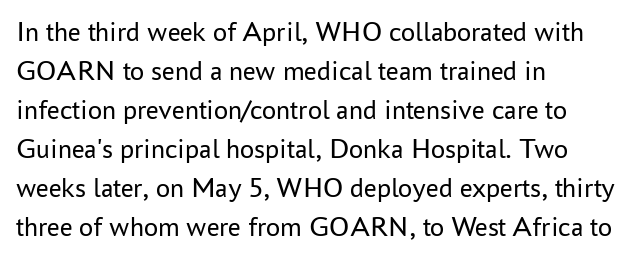
Q: Is the text bold? A: No.
Q: Is the text italic (slanted)? A: No, it is upright.
Q: Is the typeface a serif or a sans-serif typeface? A: Sans-serif.
Q: Is the text underlined? A: No.
Q: How is the paragraph aligned? A: Left-aligned.
Q: Is the spacing between letters normal or unusually wide? A: Normal.
Q: Is the spacing between lines tight, normal or loose? A: Normal.
Q: Width (condensed, normal, or wide)? A: Normal.
Q: Stroke contrast? A: Low.
Q: x-height? A: Medium.
Q: Monospaced? A: No.
